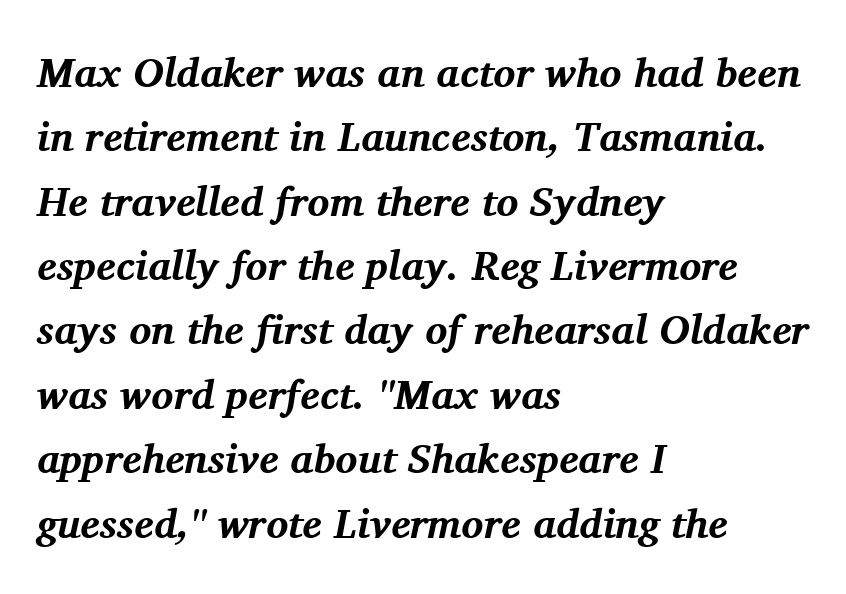
These lines are composed in type with serifs. The rendering uses natural spacing where letterforms have individual widths. This rendering leaves character spacing at its baseline value. Rows of type keep a routine distance in the vertical direction.
